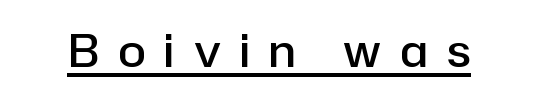
{"serif": "no", "italic": "no", "bold": "semi", "weight": "semibold", "width": "normal", "stroke_contrast": "low", "x_height": "medium", "monospaced": "no", "underline": "yes", "letter_spacing": "wide", "letter_spacing_em": 0.43, "glyph_px": 45}
